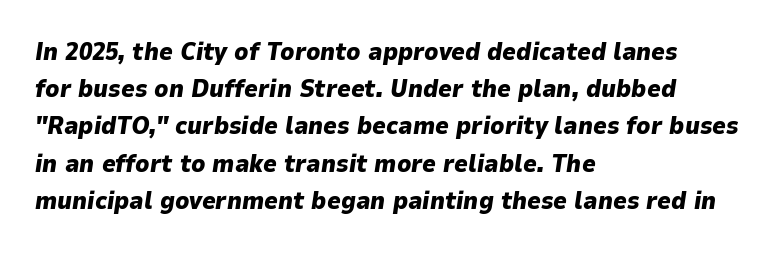
The rendering keeps characters at their native spacing. Baseline-to-baseline distance is the conventional proportion of letter height. Students, this is bold: see how much ink each stroke carries. The lines in this sample share a left origin and differ only in where they stop. The font's italic variant was chosen for this text.
